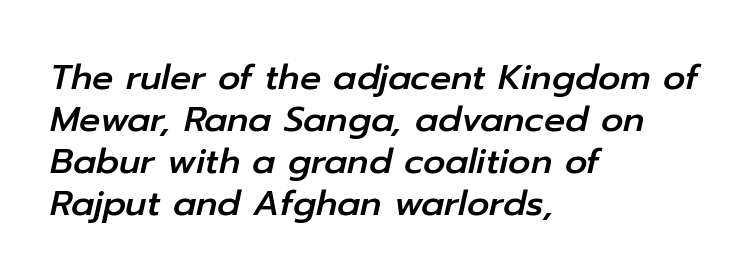
The passage shown is typed in a proportional face where columns would drift. Lines of text with bare space underneath. The lines in this sample share a left origin and differ only in where they stop. Inter-character spacing is left at the font's built-in metrics. These lines were composed using italics.
